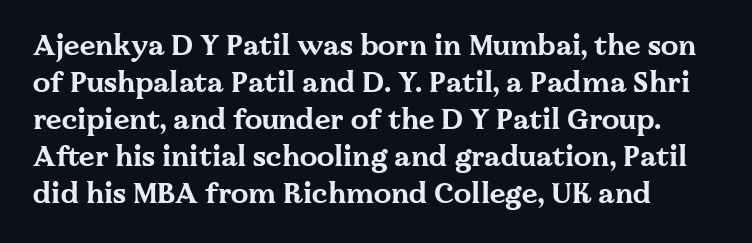
{"serif": "yes", "italic": "no", "bold": "yes", "weight": "bold", "width": "wide", "stroke_contrast": "medium", "x_height": "medium", "monospaced": "no", "underline": "no", "line_spacing": "normal", "line_spacing_ratio": 1.32, "letter_spacing": "normal", "letter_spacing_em": 0.0, "glyph_px": 28}
